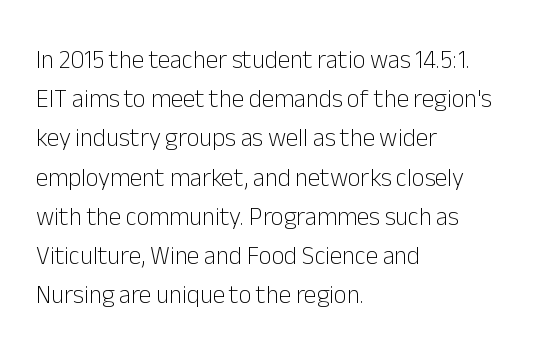
Is this a heavy cut? Hardly; it is regular or lighter. In CSS terms this would be text-align: left. Words appear dense and cohesive because spacing is normal. The gap between lines stays unmarked. Reading down the column, the eye jumps a familiar distance to each next line. This is roman type, the default non-slanted kind.
